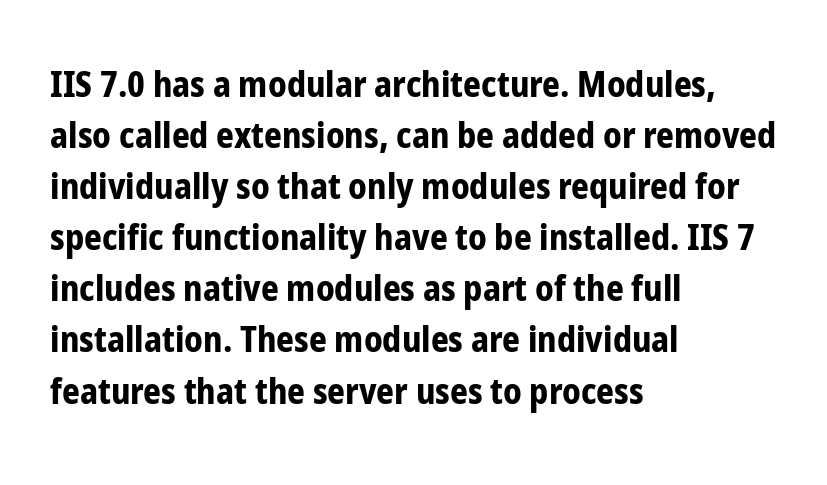
Q: Is the text bold? A: Yes.
Q: Is the text italic (slanted)? A: No, it is upright.
Q: Is the typeface a serif or a sans-serif typeface? A: Sans-serif.
Q: Is the text underlined? A: No.
Q: How is the paragraph aligned? A: Left-aligned.
Q: Is the spacing between letters normal or unusually wide? A: Normal.
Q: Is the spacing between lines tight, normal or loose? A: Normal.
Q: Width (condensed, normal, or wide)? A: Condensed.
Q: Stroke contrast? A: Low.
Q: x-height? A: Medium.
Q: Monospaced? A: No.
